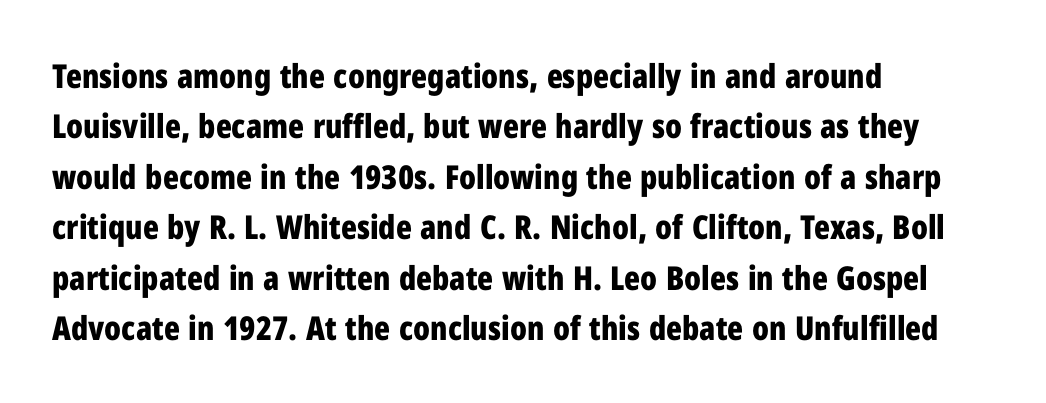
Horizontally, the lines are justified to the leading edge only. A typesetter would call this proportional, since set widths differ per character. The area under the type is left untouched. The text was rendered using a sans face with plain stroke endings. Leading matches the norm, producing a regular column. Notice how the stems are strictly vertical — no italics here.
